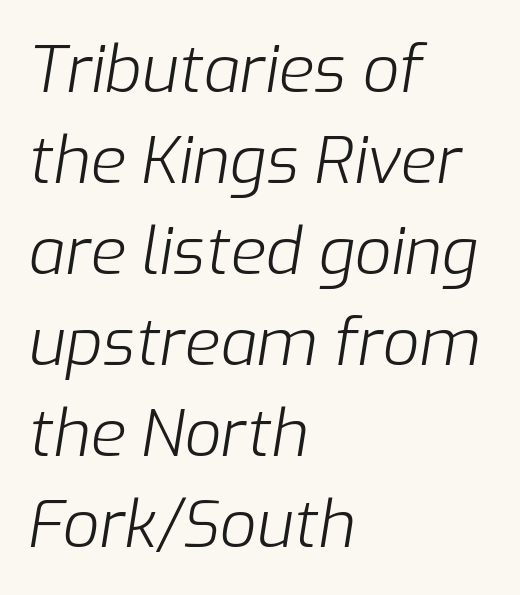
The image shows 65 px light type, italic (leaning right); set left-aligned, normal line spacing (1.4x), normal letter spacing, not underlined; low stroke contrast and a medium x-height.
